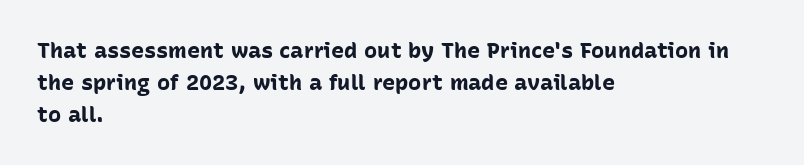
Students, observe: this is what conventionally led text looks like. Ascenders rise straight up at ninety degrees. Pretty heavy lettering here — definitely bold. The words here are not underlined.
